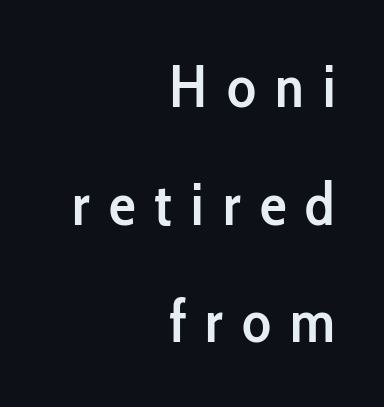
The image shows 60 px semibold, condensed sans-serif type, upright; set right-aligned, loose line spacing (1.96x), unusually wide letter spacing (+0.32 em), not underlined; low stroke contrast and a medium x-height.
